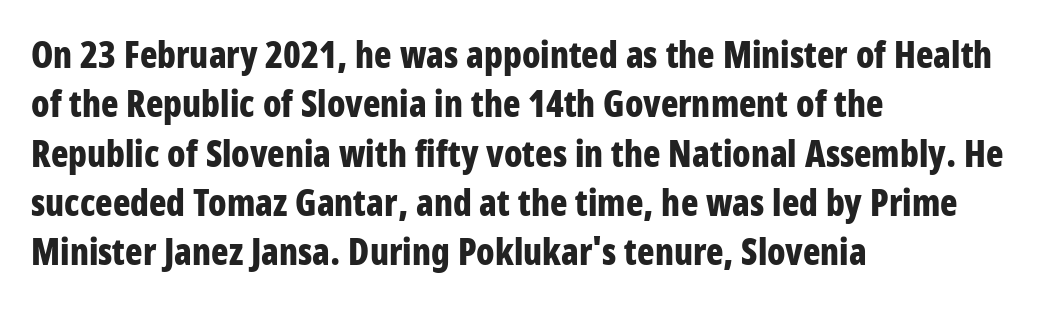
Q: Is the text bold? A: Yes.
Q: Is the text italic (slanted)? A: No, it is upright.
Q: Is the typeface a serif or a sans-serif typeface? A: Sans-serif.
Q: Is the text underlined? A: No.
Q: How is the paragraph aligned? A: Left-aligned.
Q: Is the spacing between letters normal or unusually wide? A: Normal.
Q: Is the spacing between lines tight, normal or loose? A: Normal.
Q: Width (condensed, normal, or wide)? A: Condensed.
Q: Stroke contrast? A: Low.
Q: x-height? A: Large.
Q: Monospaced? A: No.
